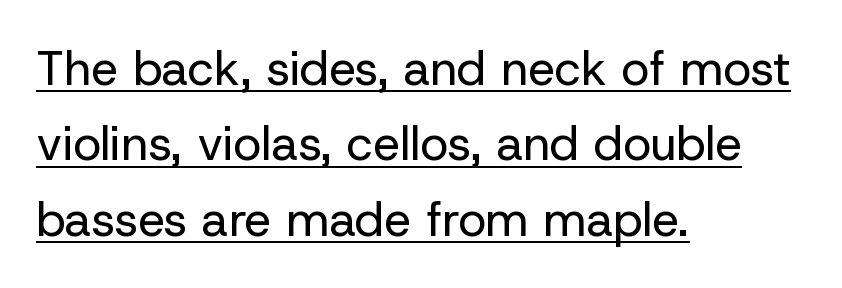
The image shows 48 px regular-weight sans-serif type, upright; set left-aligned, normal line spacing (1.57x), normal letter spacing, underlined; low stroke contrast and a medium x-height.
